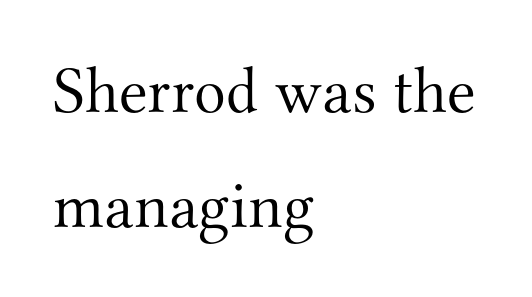
Note the varied advance widths — an 'i' is clearly narrower than an 'm'. The letterforms sit shoulder to shoulder at normal distance. Anything drawn beneath the words? Only blank space. Does the copy run flush right? No — it runs flush left. No heavy texture on the line: the type isn't bold.
